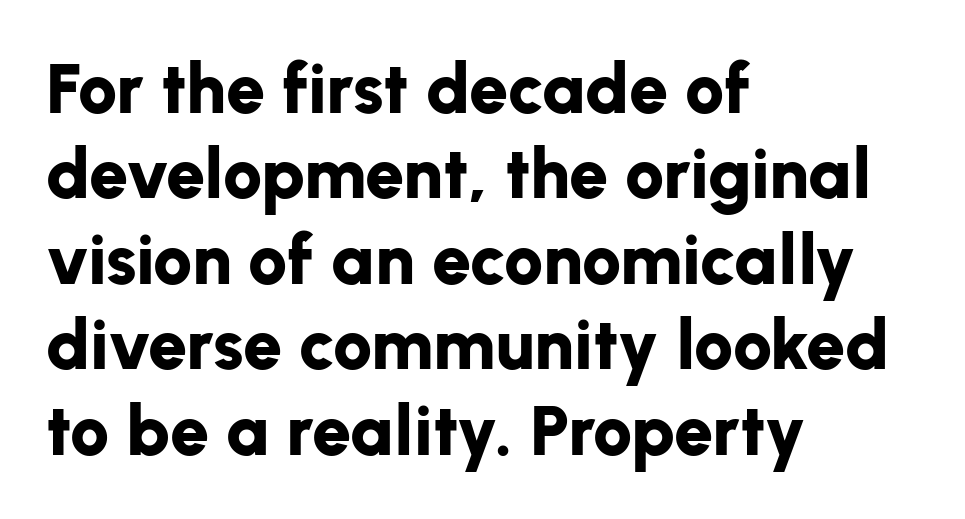
The image shows 70 px bold sans-serif type, upright; set left-aligned, line spacing 1.22x, normal letter spacing, not underlined; low stroke contrast and a medium x-height.
